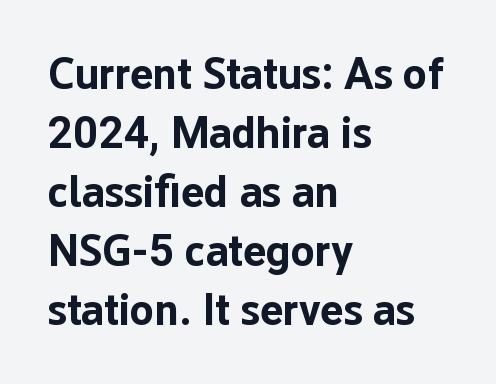
Q: Is the text bold? A: Yes.
Q: Is the text italic (slanted)? A: No, it is upright.
Q: Is the typeface a serif or a sans-serif typeface? A: Sans-serif.
Q: Is the text underlined? A: No.
Q: How is the paragraph aligned? A: Left-aligned.
Q: Is the spacing between letters normal or unusually wide? A: Normal.
Q: Is the spacing between lines tight, normal or loose? A: Normal.
Q: Width (condensed, normal, or wide)? A: Normal.
Q: Stroke contrast? A: Low.
Q: x-height? A: Medium.
Q: Monospaced? A: No.
